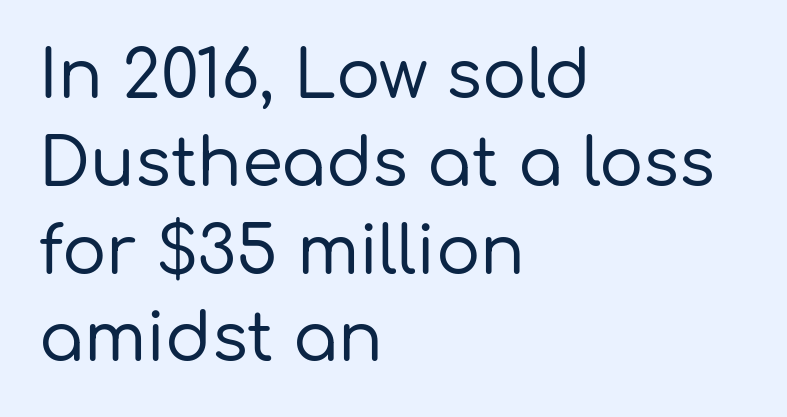
{"serif": "no", "italic": "no", "width": "normal", "stroke_contrast": "low", "x_height": "medium", "monospaced": "no", "underline": "no", "align": "left", "line_spacing": "normal", "line_spacing_ratio": 1.33, "letter_spacing": "normal", "letter_spacing_em": 0.0, "glyph_px": 66}
